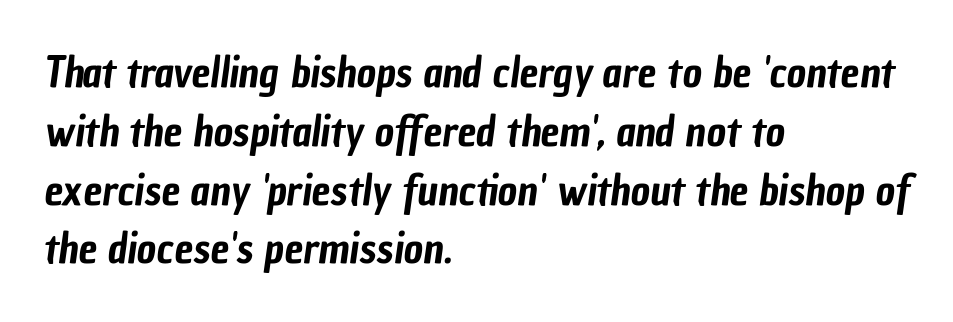
Teacher's note: observe the even left margin — that is flush-left alignment. The glyphs are unaccompanied by any horizontal stroke below them. This sample has the flowing, uneven cadence of proportional lettering. There is no visible air inserted between adjacent glyphs. Vertically, the passage feels balanced, rows spaced as you'd expect. The typeface chosen for these lines omits serifs.
